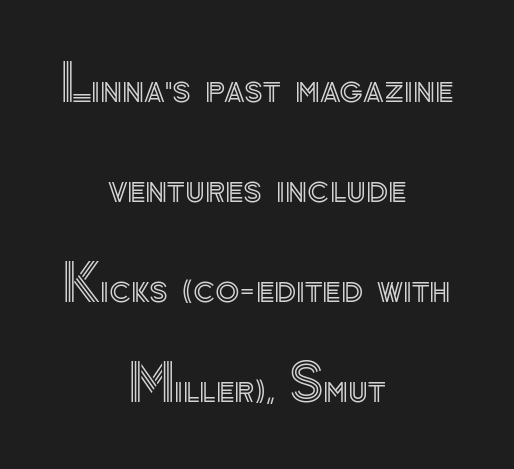
Q: Is the text italic (slanted)? A: No, it is upright.
Q: Is the text underlined? A: No.
Q: How is the paragraph aligned? A: Centered.
Q: Is the spacing between letters normal or unusually wide? A: Normal.
Q: Is the spacing between lines tight, normal or loose? A: Loose.
Q: Width (condensed, normal, or wide)? A: Normal.
Q: x-height? A: Small.
Q: Monospaced? A: No.
